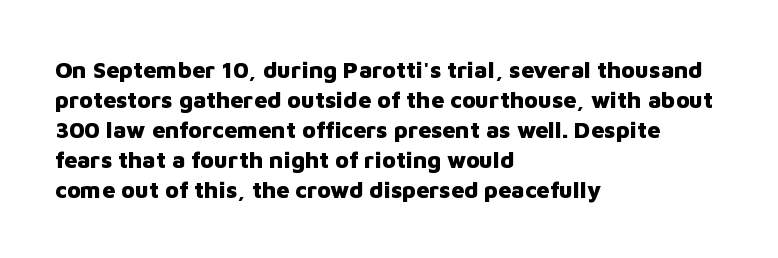
Designer's note — italics off, roman on. Clear beneath every line of the passage. Set as a true bold cut, around the 700 mark. How would I describe the line gaps? Plain and ordinary.
